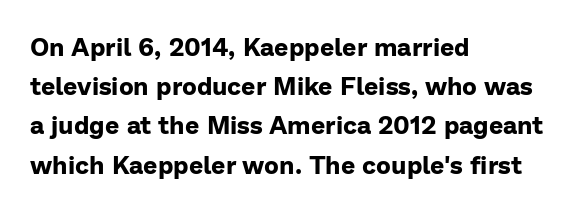
Q: Is the text bold? A: Yes.
Q: Is the text italic (slanted)? A: No, it is upright.
Q: Is the text underlined? A: No.
Q: How is the paragraph aligned? A: Left-aligned.
Q: Is the spacing between letters normal or unusually wide? A: Normal.
Q: Is the spacing between lines tight, normal or loose? A: Normal.
